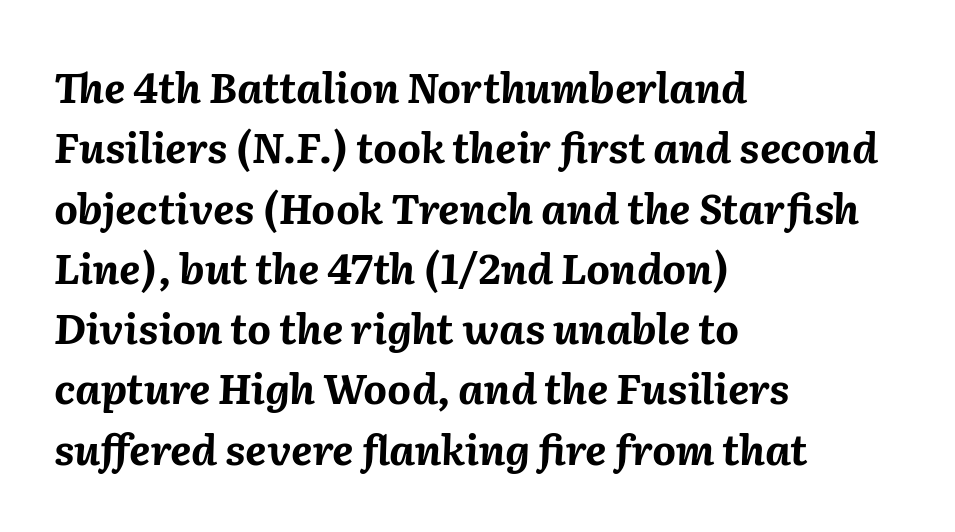
{"italic": "yes", "lean": "right", "slant_degrees": 2, "bold": "yes", "weight": "bold", "width": "normal", "stroke_contrast": "medium", "x_height": "medium", "monospaced": "no", "underline": "no", "align": "left", "line_spacing": "normal", "line_spacing_ratio": 1.47, "letter_spacing": "normal", "letter_spacing_em": 0.0, "glyph_px": 41}
